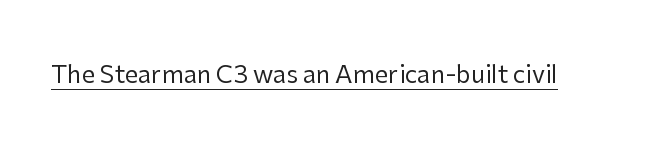
{"italic": "no", "bold": "no", "underline": "yes", "letter_spacing": "normal", "letter_spacing_em": 0.0, "glyph_px": 24}
